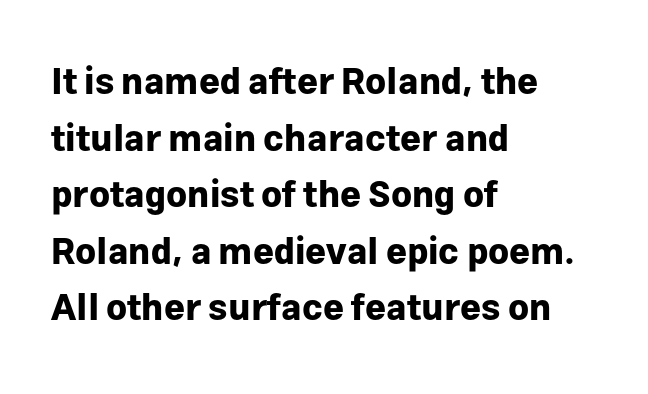
The rendering anchors every line to the left-hand side. The type family on display is of the sans-serif kind. Here the glyphs are tracked normally, forming tight word shapes. Rendered with straight, roman letterforms. The passage shown is typed in a proportional face where columns would drift. Whoever set this chose a conventional vertical rhythm.
